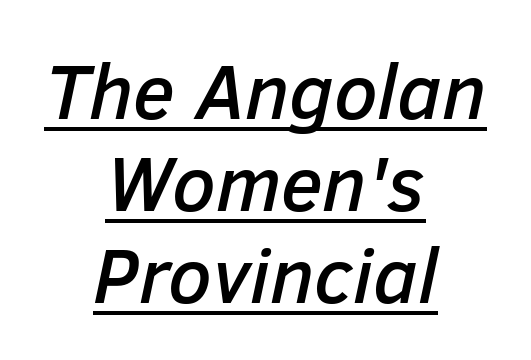
The image shows 78 px text type, italic (leaning right); set centered, line spacing 1.18x, normal letter spacing, underlined; low stroke contrast and a medium x-height.
